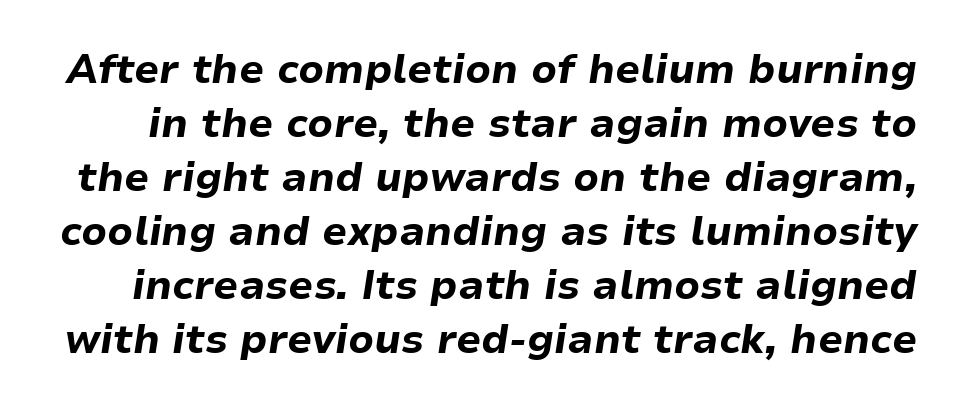
What's the leading like? Ordinary, nothing unusual. The letters sit at their default tracking, neither squeezed nor spread. Here the designer chose a conventional face with non-uniform glyph widths. The characters look thick and weighty, a clear bold.
